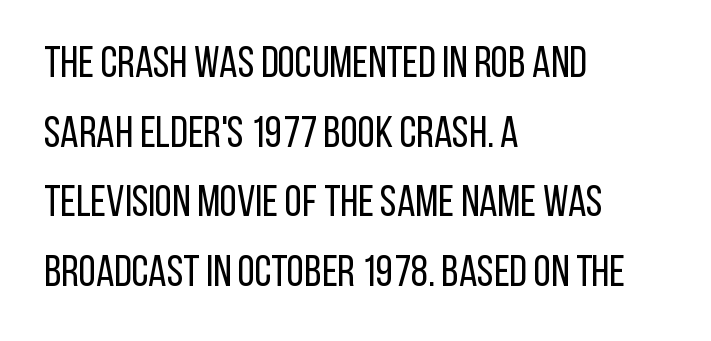
Q: Is the text bold? A: No.
Q: Is the text italic (slanted)? A: No, it is upright.
Q: Is the typeface a serif or a sans-serif typeface? A: Sans-serif.
Q: Is the text underlined? A: No.
Q: How is the paragraph aligned? A: Left-aligned.
Q: Is the spacing between letters normal or unusually wide? A: Normal.
Q: Is the spacing between lines tight, normal or loose? A: Normal.
Q: Width (condensed, normal, or wide)? A: Condensed.
Q: Stroke contrast? A: Low.
Q: x-height? A: Large.
Q: Monospaced? A: No.
